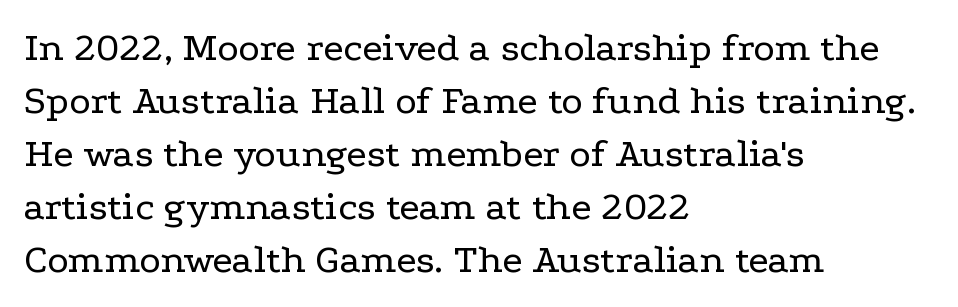
{"serif": "yes", "italic": "no", "bold": "no", "weight": "regular", "width": "wide", "stroke_contrast": "low", "x_height": "medium", "monospaced": "no", "underline": "no", "align": "left", "line_spacing": "normal", "line_spacing_ratio": 1.29, "letter_spacing": "normal", "letter_spacing_em": 0.0, "glyph_px": 41}
